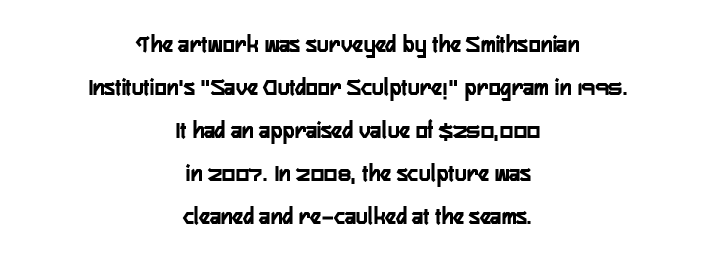
The lines in this sample share a center point and differ in where they start and stop. Any mark beneath the type? The region is blank. The lettering holds an erect, upright posture throughout. Is the letter spacing exaggerated? No — it looks like the ordinary default.
